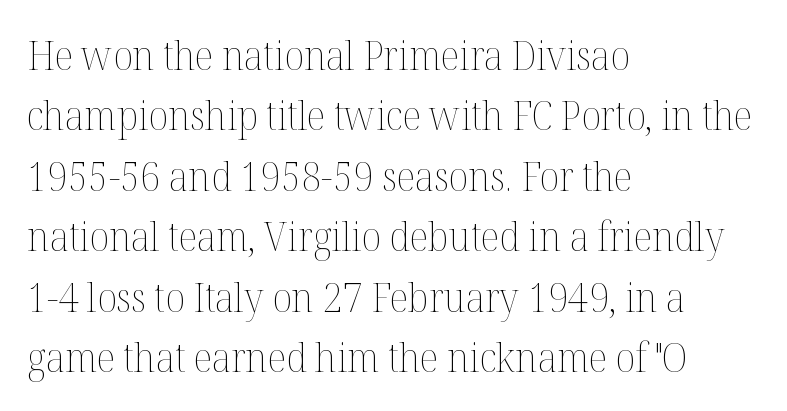
{"italic": "no", "bold": "no", "weight": "thin", "width": "normal", "stroke_contrast": "medium", "x_height": "medium", "monospaced": "no", "underline": "no", "align": "left", "line_spacing": "normal", "line_spacing_ratio": 1.51, "letter_spacing": "normal", "letter_spacing_em": 0.0, "glyph_px": 40}
